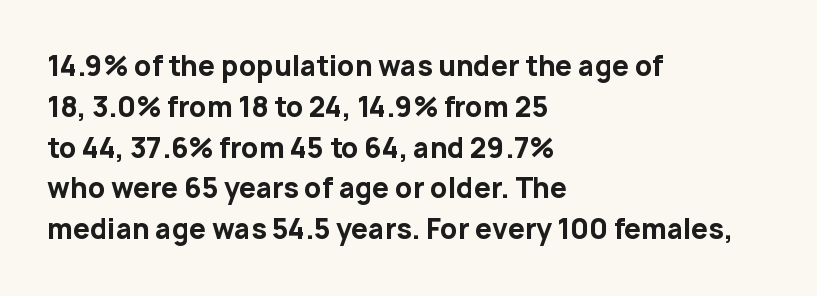
Q: Is the text bold? A: Yes.
Q: Is the text italic (slanted)? A: No, it is upright.
Q: Is the text underlined? A: No.
Q: How is the paragraph aligned? A: Left-aligned.
Q: Is the spacing between letters normal or unusually wide? A: Normal.
Q: Is the spacing between lines tight, normal or loose? A: Normal.
